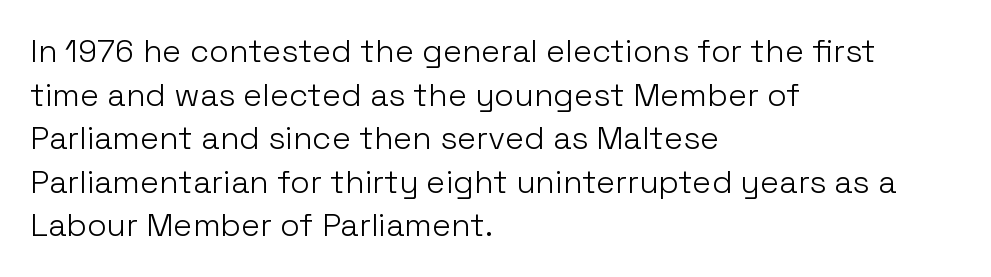
The image shows 32 px light sans-serif type, upright; set left-aligned, normal line spacing (1.36x), normal letter spacing, not underlined; low stroke contrast and a medium x-height.
